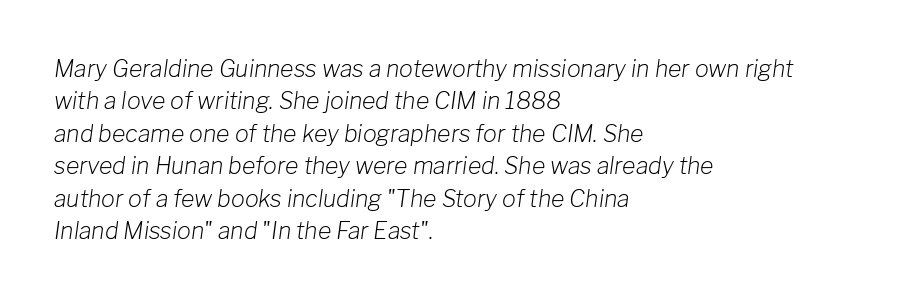
Q: Is the text bold? A: No.
Q: Is the text italic (slanted)? A: Yes, it leans right by about 8 degrees.
Q: Is the text underlined? A: No.
Q: How is the paragraph aligned? A: Left-aligned.
Q: Is the spacing between letters normal or unusually wide? A: Normal.
Q: Is the spacing between lines tight, normal or loose? A: Normal.
